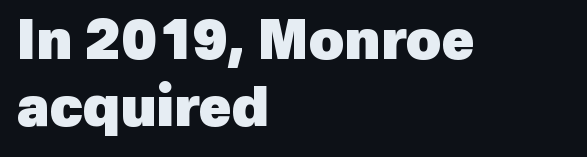
Q: Is the text bold? A: Yes.
Q: Is the typeface a serif or a sans-serif typeface? A: Sans-serif.
Q: Is the text underlined? A: No.
Q: How is the paragraph aligned? A: Left-aligned.
Q: Is the spacing between letters normal or unusually wide? A: Normal.
Q: Is the spacing between lines tight, normal or loose? A: Normal.
Q: Width (condensed, normal, or wide)? A: Normal.
Q: x-height? A: Medium.
Q: Monospaced? A: No.
